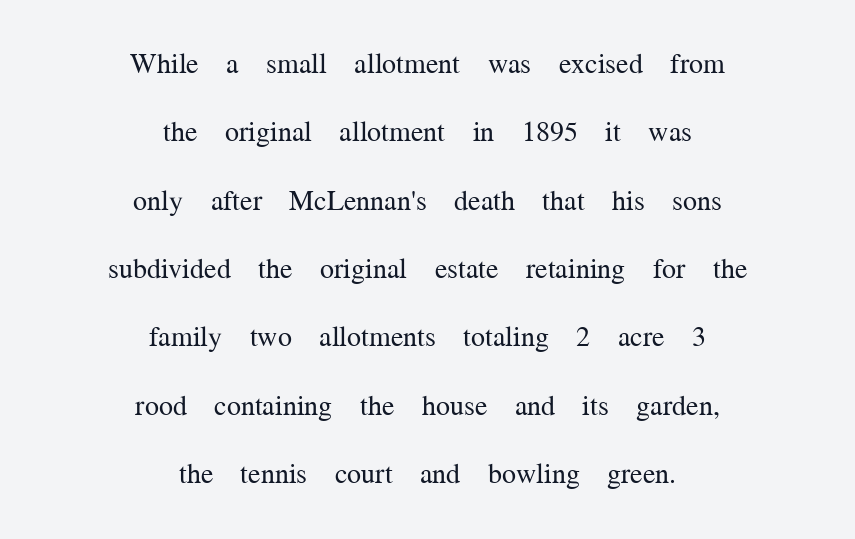
The image shows 28 px regular-weight serif type, upright; set centered, loose line spacing (2.44x), normal letter spacing, not underlined; medium stroke contrast and a medium x-height.
